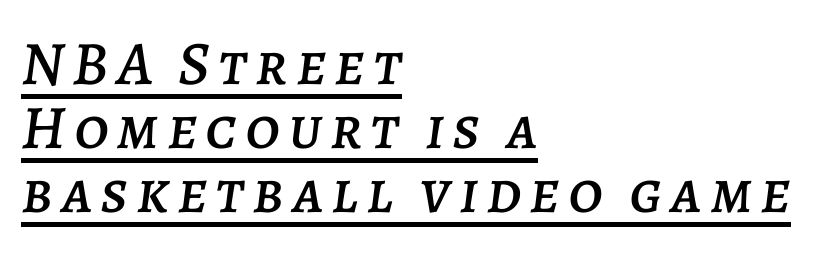
In designer terms, the underline attribute is active on this setting. The specimen reads as italic at a glance. Varying glyph widths throughout — classic text-font behaviour. These lines huddle together more closely than default settings would place them.
